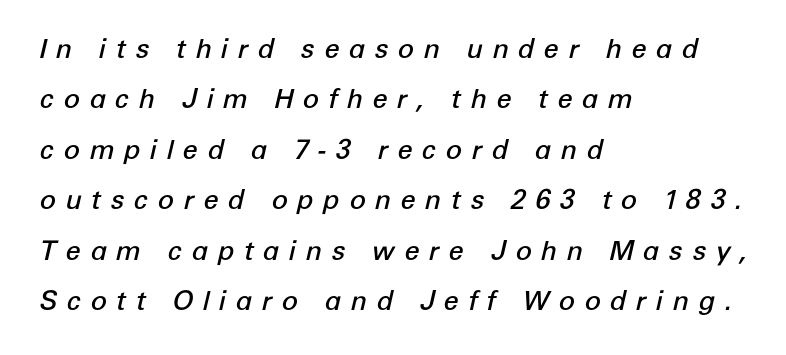
Q: Is the text bold? A: Semi-bold.
Q: Is the text italic (slanted)? A: Yes, it leans right by about 12 degrees.
Q: Is the text underlined? A: No.
Q: How is the paragraph aligned? A: Left-aligned.
Q: Is the spacing between letters normal or unusually wide? A: Unusually wide.
